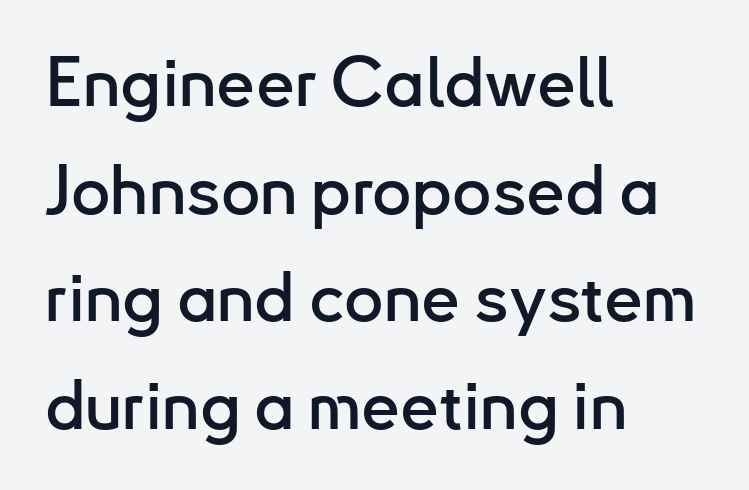
Q: Is the text italic (slanted)? A: No, it is upright.
Q: Is the typeface a serif or a sans-serif typeface? A: Sans-serif.
Q: Is the text underlined? A: No.
Q: How is the paragraph aligned? A: Left-aligned.
Q: Is the spacing between letters normal or unusually wide? A: Normal.
Q: Is the spacing between lines tight, normal or loose? A: Normal.
Q: Width (condensed, normal, or wide)? A: Normal.
Q: Stroke contrast? A: Low.
Q: x-height? A: Small.
Q: Monospaced? A: No.
